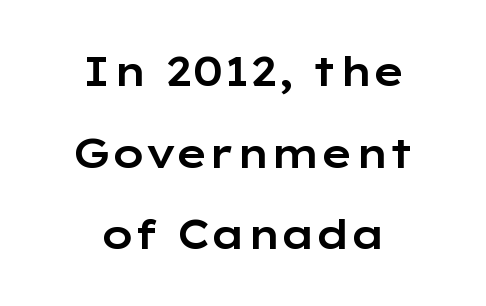
{"serif": "no", "italic": "no", "width": "wide", "stroke_contrast": "low", "x_height": "medium", "monospaced": "no", "underline": "no", "align": "center", "line_spacing": "loose", "line_spacing_ratio": 2.04, "letter_spacing": "normal", "letter_spacing_em": 0.0, "glyph_px": 40}
